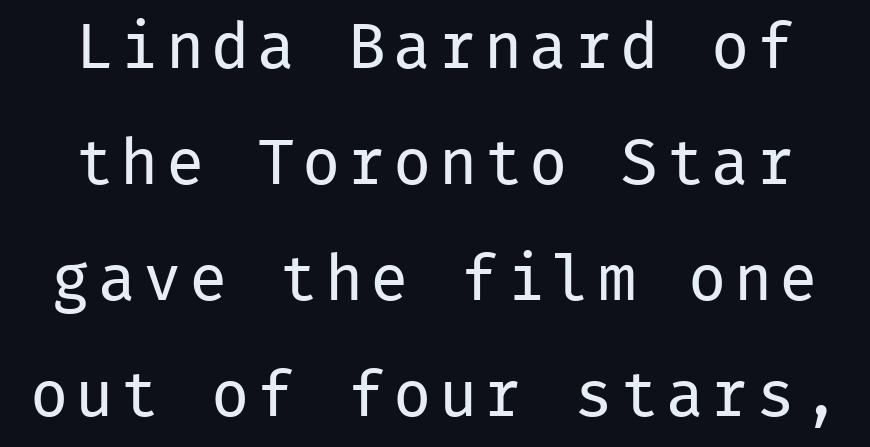
{"serif": "no", "italic": "no", "bold": "no", "weight": "regular", "width": "normal", "stroke_contrast": "low", "x_height": "medium", "monospaced": "yes", "underline": "no", "line_spacing_ratio": 1.81, "glyph_px": 64}
